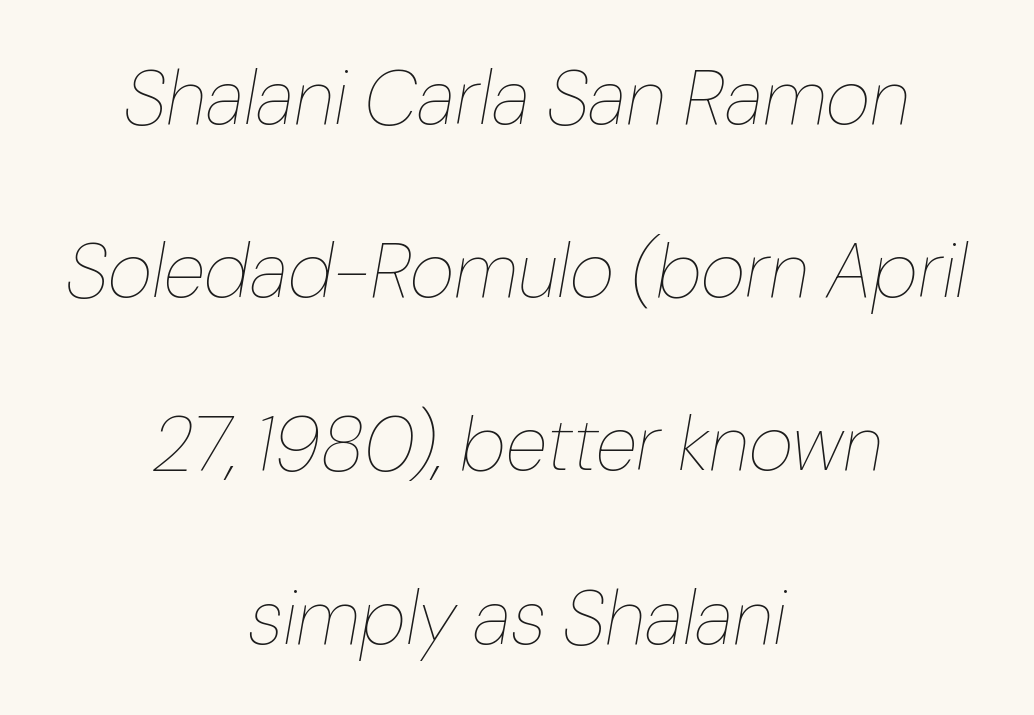
{"italic": "yes", "lean": "right", "slant_degrees": 10, "bold": "no", "weight": "thin", "width": "normal", "stroke_contrast": "low", "x_height": "medium", "monospaced": "no", "underline": "no", "align": "center", "line_spacing": "loose", "line_spacing_ratio": 2.25, "letter_spacing": "normal", "letter_spacing_em": 0.0, "glyph_px": 77}
